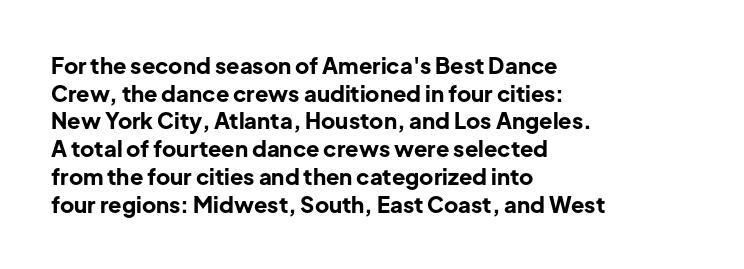
{"italic": "no", "bold": "yes", "underline": "no", "align": "left", "line_spacing": "normal", "line_spacing_ratio": 1.26, "letter_spacing": "normal", "letter_spacing_em": 0.0, "glyph_px": 22}
